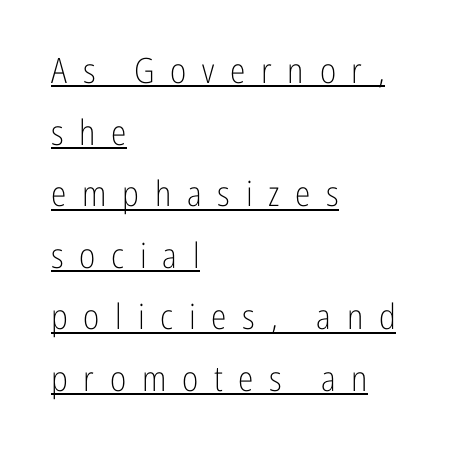
{"serif": "no", "italic": "no", "bold": "no", "weight": "light", "width": "condensed", "stroke_contrast": "low", "x_height": "medium", "monospaced": "no", "underline": "yes", "align": "left", "line_spacing_ratio": 1.76, "letter_spacing": "wide", "letter_spacing_em": 0.45, "glyph_px": 35}
